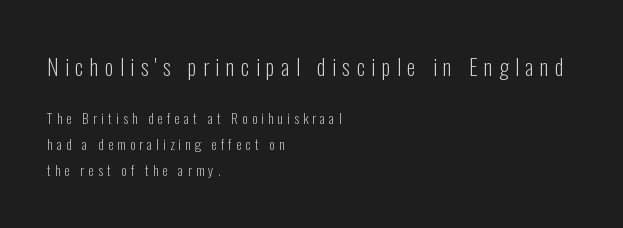
Q: Is the text bold? A: No.
Q: Is the text italic (slanted)? A: No, it is upright.
Q: Is the text underlined? A: No.
Q: How is the paragraph aligned? A: Left-aligned.
Q: Is the spacing between letters normal or unusually wide? A: Unusually wide.
Q: Which block of text is set in a larger size, the first (top) or the second (bottom)? A: The first (top) one.
